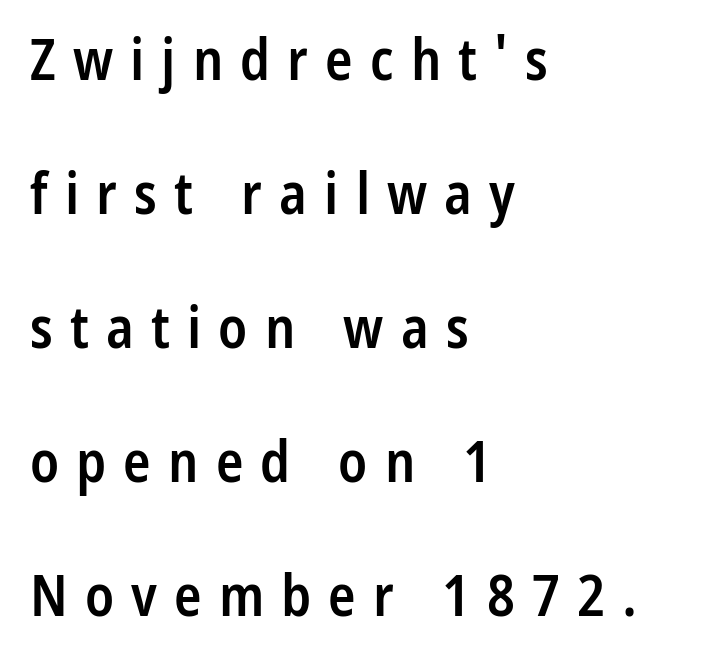
The image shows 57 px semibold, condensed sans-serif type, upright; set left-aligned, loose line spacing (2.35x), unusually wide letter spacing (+0.3 em), not underlined; low stroke contrast and a medium x-height.
